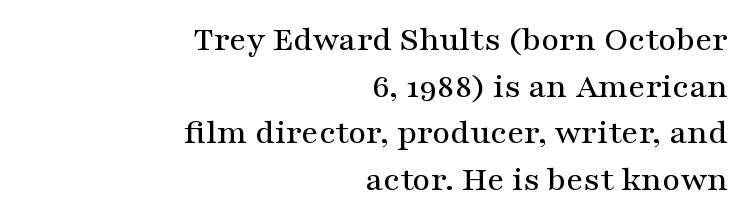
The image shows 35 px wide serif type, upright; set right-aligned, normal line spacing (1.33x), normal letter spacing, not underlined; medium stroke contrast and a medium x-height.
